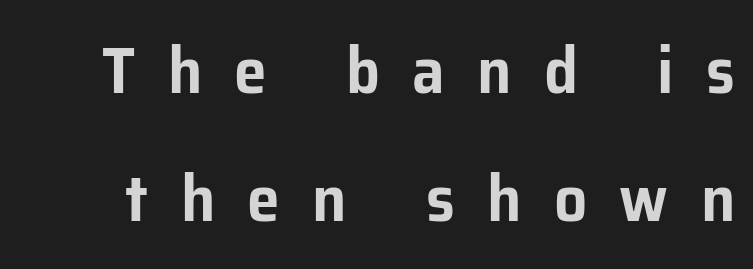
{"serif": "no", "italic": "no", "width": "normal", "stroke_contrast": "low", "x_height": "medium", "monospaced": "no", "underline": "no", "line_spacing": "loose", "line_spacing_ratio": 1.94, "letter_spacing": "wide", "letter_spacing_em": 0.49, "glyph_px": 66}
